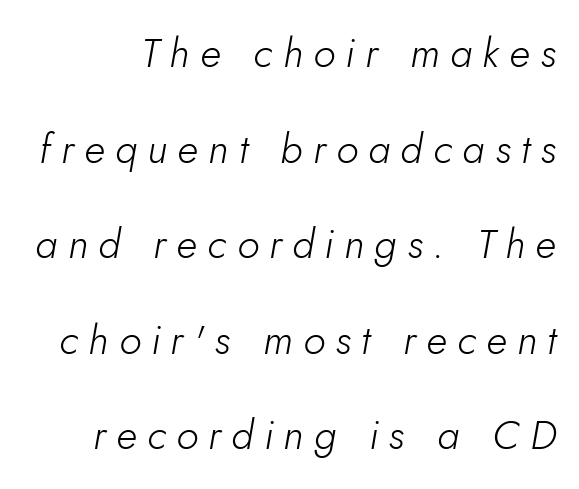
The image shows 41 px light type, italic (leaning right); set loose line spacing (2.33x), unusually wide letter spacing (+0.25 em), not underlined; low stroke contrast and a small x-height.
